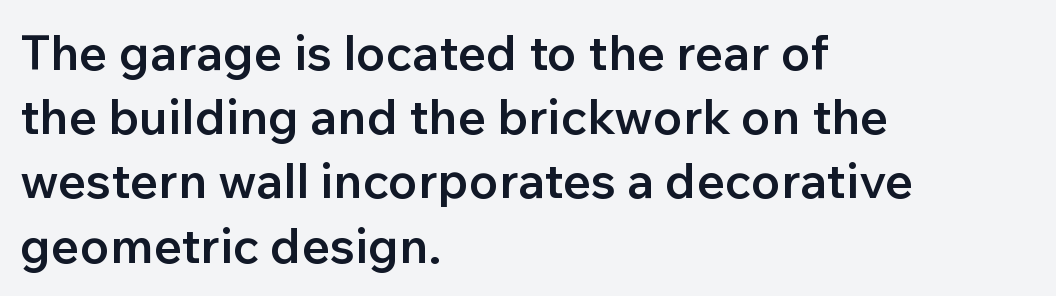
Q: Is the text bold? A: Semi-bold.
Q: Is the text italic (slanted)? A: No, it is upright.
Q: Is the typeface a serif or a sans-serif typeface? A: Sans-serif.
Q: Is the text underlined? A: No.
Q: How is the paragraph aligned? A: Left-aligned.
Q: Is the spacing between letters normal or unusually wide? A: Normal.
Q: Is the spacing between lines tight, normal or loose? A: Normal.
Q: Width (condensed, normal, or wide)? A: Normal.
Q: Stroke contrast? A: Low.
Q: x-height? A: Medium.
Q: Monospaced? A: No.
